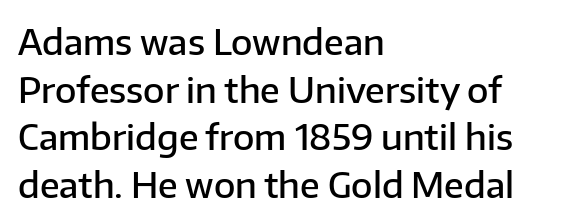
Quick note: underline off. Regarding serifs, this sample does without them. The passage shown is semibold, sitting just below true bold. You could not count columns in this text — the font is proportionally spaced. Line spacing here is normal. This is roman type, the default non-slanted kind.
